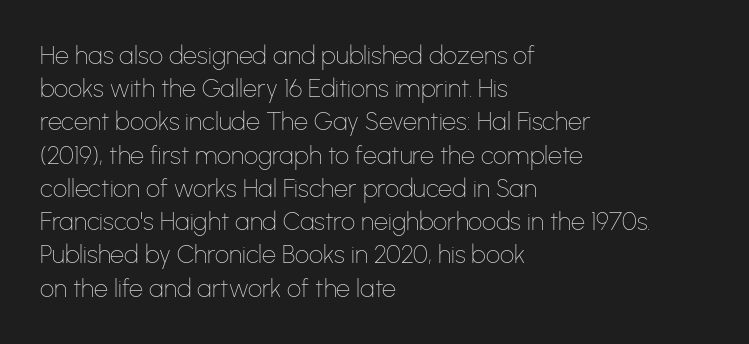
The image shows 25 px text type, upright; set left-aligned, normal line spacing (1.33x), normal letter spacing, not underlined.
